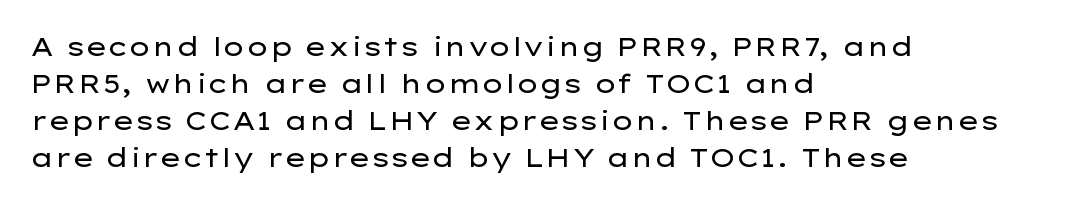
{"italic": "no", "bold": "no", "underline": "no", "align": "left", "line_spacing": "normal", "line_spacing_ratio": 1.42, "letter_spacing": "normal", "letter_spacing_em": 0.0, "glyph_px": 26}
